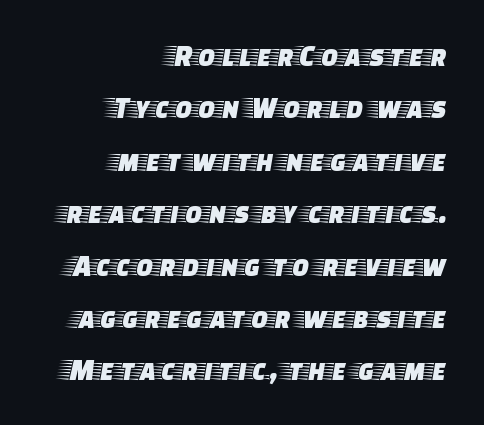
The image shows 31 px wide serif type; set right-aligned, normal line spacing (1.69x), normal letter spacing, not underlined; low stroke contrast and a large x-height.
